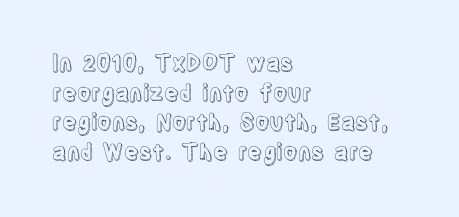
The image shows 22 px text type, upright; set left-aligned, normal line spacing (1.35x), normal letter spacing, not underlined.
